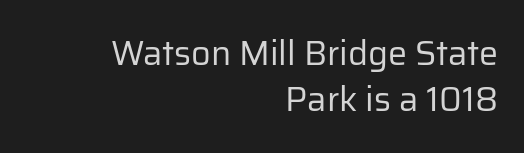
The typesetter chose a ragged-left arrangement here. Descenders hang freely into open space. Do the characters align in a grid? No, the font is proportional. Is the letter spacing exaggerated? No — it looks like the ordinary default. I'd call this a sans setting — the letters go barefoot. Rows of type keep a routine distance in the vertical direction.
